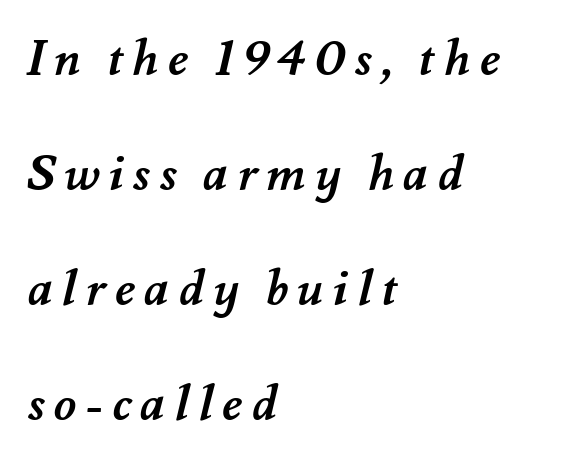
{"bold": "yes", "weight": "semibold", "width": "normal", "stroke_contrast": "medium", "x_height": "small", "monospaced": "no", "underline": "no", "align": "left", "line_spacing": "loose", "line_spacing_ratio": 2.35, "glyph_px": 49}
